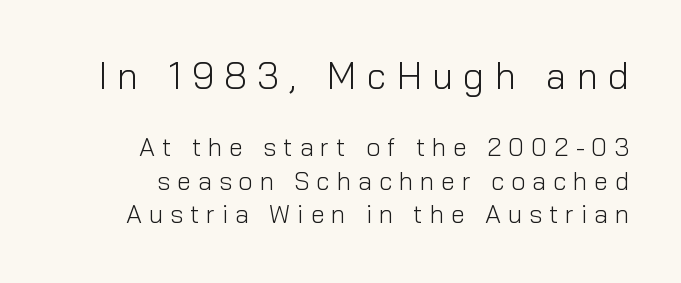
Q: Is the text bold? A: No.
Q: Is the text italic (slanted)? A: No, it is upright.
Q: Is the typeface a serif or a sans-serif typeface? A: Sans-serif.
Q: Is the text underlined? A: No.
Q: How is the paragraph aligned? A: Right-aligned.
Q: Is the spacing between letters normal or unusually wide? A: Unusually wide.
Q: Is the spacing between lines tight, normal or loose? A: Normal.
Q: Which block of text is set in a larger size, the first (top) or the second (bottom)? A: The first (top) one.
Q: Width (condensed, normal, or wide)? A: Normal.
Q: Stroke contrast? A: Low.
Q: x-height? A: Medium.
Q: Monospaced? A: No.
